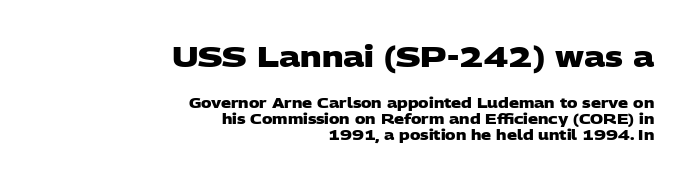
The image shows 29 px heavy, wide sans-serif type; set right-aligned, tight line spacing (1.14x), normal letter spacing, not underlined; the first (top) block is 2.07x larger; low stroke contrast and a large x-height.
